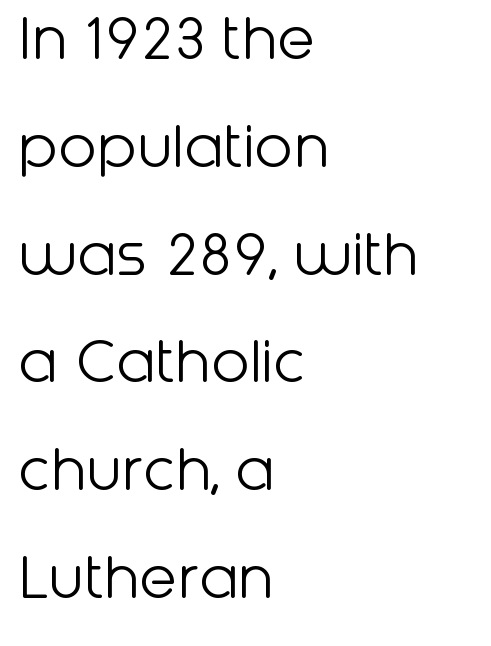
{"serif": "no", "italic": "no", "bold": "no", "weight": "light", "width": "normal", "stroke_contrast": "low", "x_height": "medium", "monospaced": "no", "underline": "no", "align": "left", "line_spacing": "normal", "line_spacing_ratio": 1.54, "letter_spacing": "normal", "letter_spacing_em": 0.0, "glyph_px": 70}
